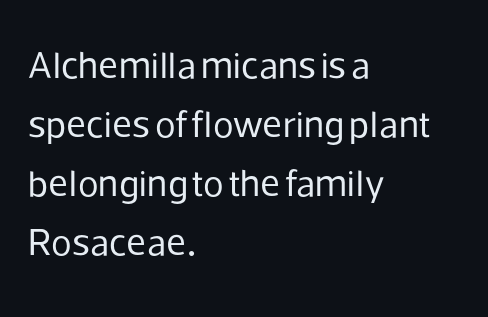
The weight would be labelled regular, book, light, or lighter still. These lines sit exactly where default settings would place them. Characters remain perfectly vertical along every line. The type is set solid horizontally, with unmodified tracking. The typesetter chose a ragged-right arrangement here. Is this a sans? Yes — the strokes have no serifs.
